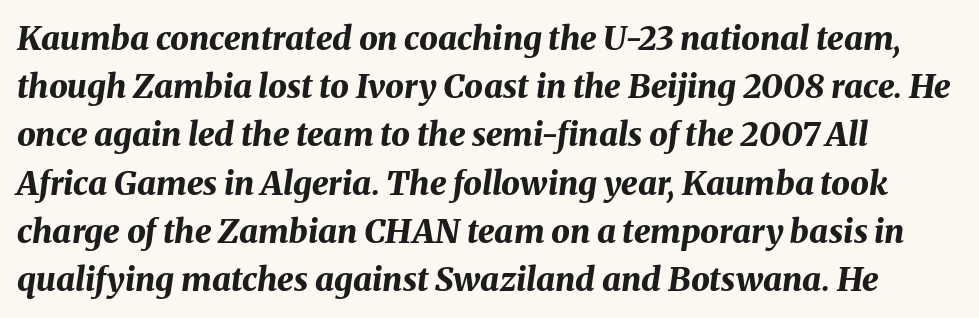
The image shows 33 px bold type, italic (leaning right); set normal line spacing (1.46x), normal letter spacing, not underlined; medium stroke contrast and a medium x-height.
